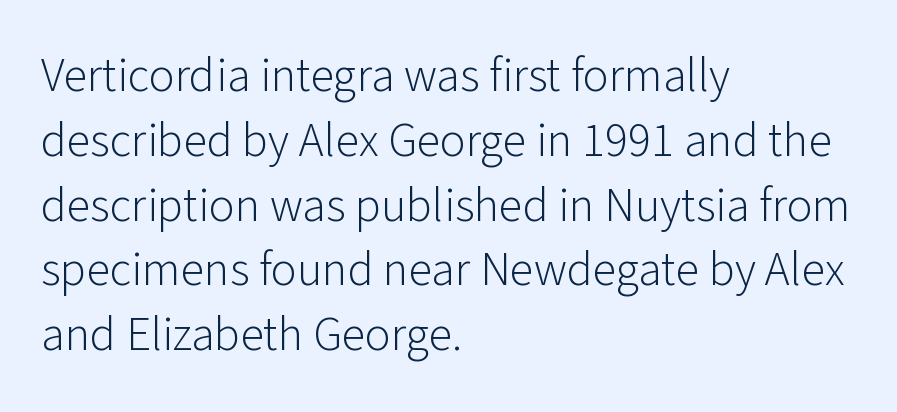
Are there feet on the stems? There aren't — it's a sans. The rendering uses a moderate line-height, typical for paragraphs. Posture: straight, roman, zero tilt. Does the copy run flush right? No — it runs flush left. The space directly below the letters is spotless. Is the letter spacing exaggerated? No — it looks like the ordinary default.
